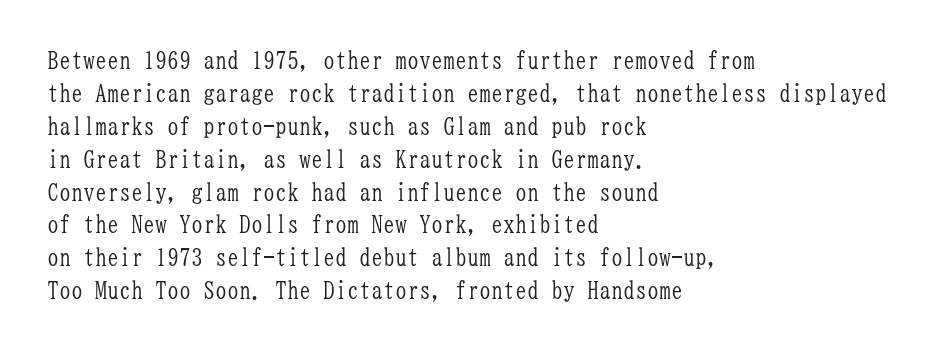
Q: Is the text bold? A: No.
Q: Is the text italic (slanted)? A: No, it is upright.
Q: Is the text underlined? A: No.
Q: How is the paragraph aligned? A: Left-aligned.
Q: Is the spacing between letters normal or unusually wide? A: Normal.
Q: Is the spacing between lines tight, normal or loose? A: Normal.
